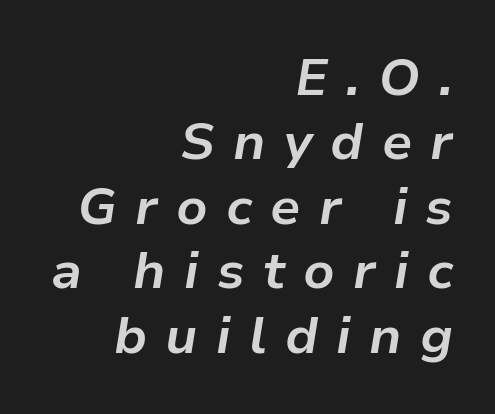
Q: Is the text bold? A: Yes.
Q: Is the text italic (slanted)? A: Yes, it leans right by about 9 degrees.
Q: Is the text underlined? A: No.
Q: How is the paragraph aligned? A: Right-aligned.
Q: Is the spacing between letters normal or unusually wide? A: Unusually wide.
Q: Width (condensed, normal, or wide)? A: Normal.
Q: Stroke contrast? A: Low.
Q: x-height? A: Medium.
Q: Monospaced? A: No.
